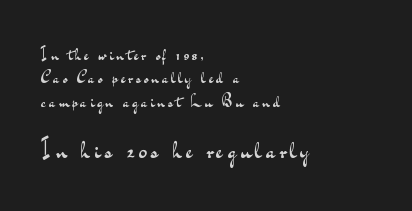
Q: Is the text bold? A: No.
Q: Is the text italic (slanted)? A: Yes.
Q: Is the text underlined? A: No.
Q: How is the paragraph aligned? A: Left-aligned.
Q: Is the spacing between lines tight, normal or loose? A: Normal.
Q: Which block of text is set in a larger size, the first (top) or the second (bottom)? A: The second (bottom) one.
